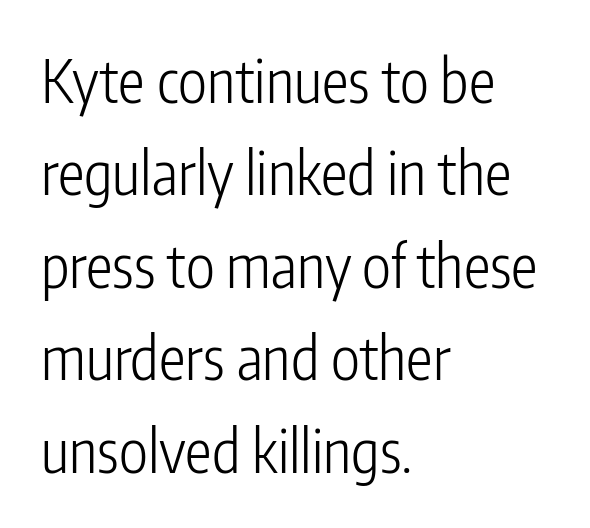
Each row of text sits above clean, open space. Vertical spacing — default. This sample is left-justified, so line endings fall wherever the words run out. Each stroke keeps to a modest, everyday thickness or less. The letters carry no serifs — their stems end cleanly without finishing strokes. You can tell it's not italic because the verticals are truly vertical.
